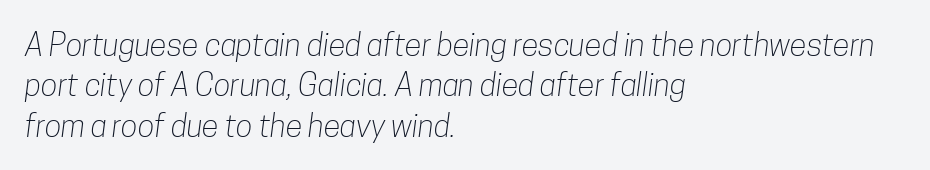
Here the designer chose a conventional face with non-uniform glyph widths. Normally led — the rows are evenly, conventionally spaced. The characters display no serif detailing; their extremities are plain. Is the stroke heavy? The answer is a plain regular-or-lighter. The compositor pushed each line to the left boundary.
